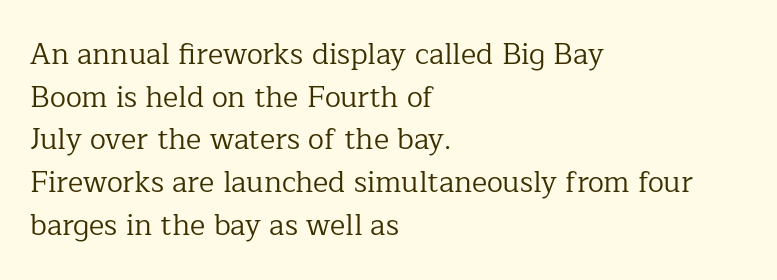
Q: Is the text bold? A: No.
Q: Is the text italic (slanted)? A: No, it is upright.
Q: Is the typeface a serif or a sans-serif typeface? A: Serif.
Q: Is the text underlined? A: No.
Q: How is the paragraph aligned? A: Left-aligned.
Q: Is the spacing between letters normal or unusually wide? A: Normal.
Q: Is the spacing between lines tight, normal or loose? A: Normal.
Q: Width (condensed, normal, or wide)? A: Normal.
Q: Stroke contrast? A: Low.
Q: x-height? A: Medium.
Q: Monospaced? A: No.
